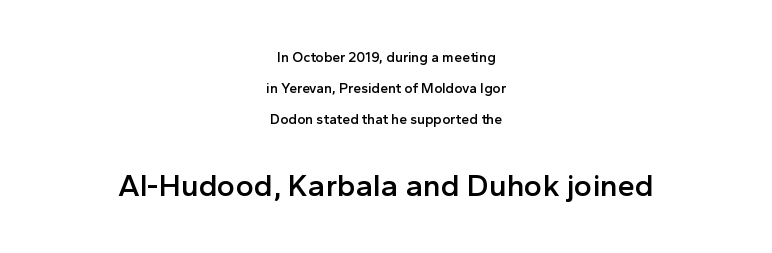
The passage shown stacks its lines with a broad gap. Summary of weight: moderately heavy, a semibold. Of the two passages, the one underneath uses the larger point size. Nobody drew a line under any word here. When letters stand straight like this, we call the style roman or upright.
